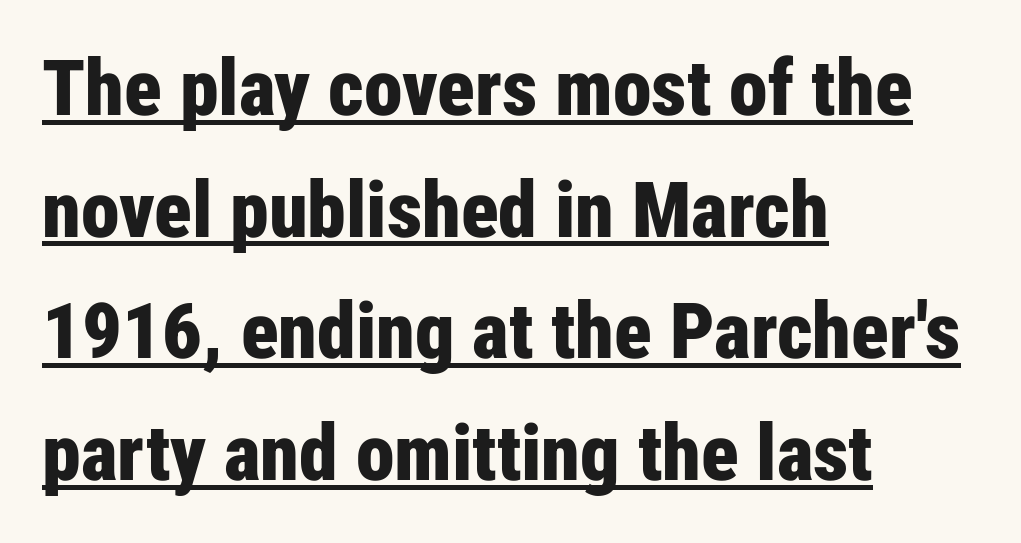
The passage shown is typed in a proportional face where columns would drift. The passage shown is typeset with a sans-serif family. Baseline-to-baseline distance is the conventional proportion of letter height. Is there any slant? The stems are plumb.
